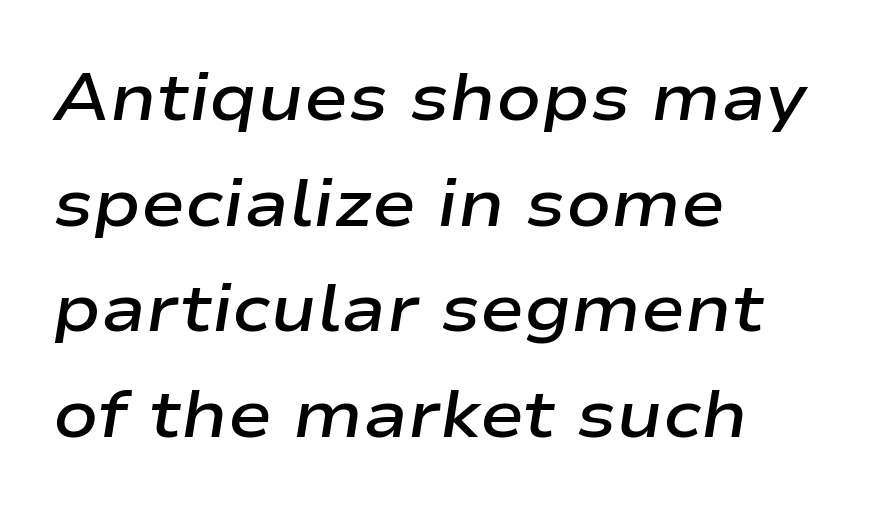
Varying glyph widths throughout — classic text-font behaviour. An italicized treatment has been applied to the whole sample. No word sits above an underline. Reading down the column, the eye jumps a familiar distance to each next line.
